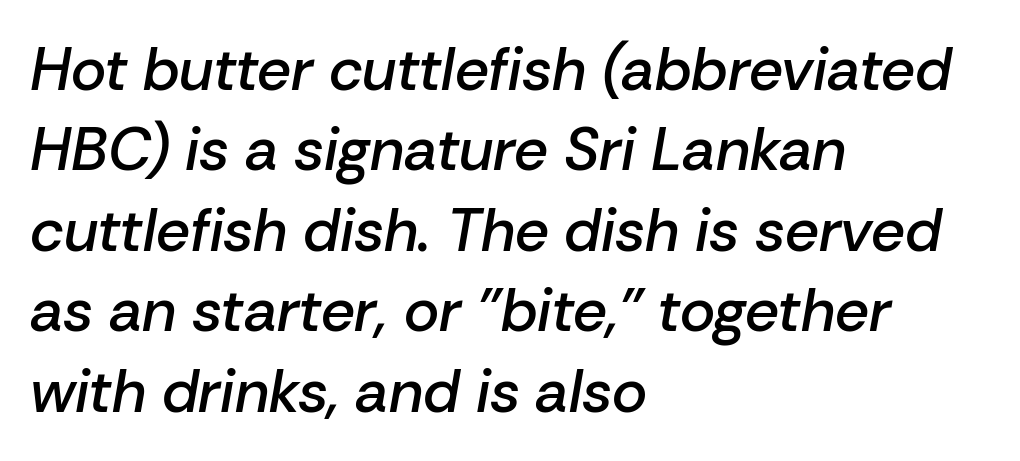
The image shows 60 px semibold type, italic (leaning right); set left-aligned, normal line spacing (1.34x), normal letter spacing, not underlined; low stroke contrast and a medium x-height.
